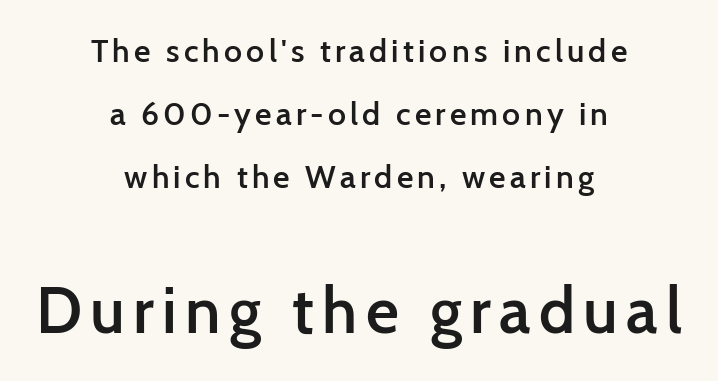
The image shows 64 px semibold sans-serif type, upright; set centered, loose line spacing (1.97x), not underlined; the second (bottom) block is 2.0x larger; low stroke contrast and a medium x-height.
